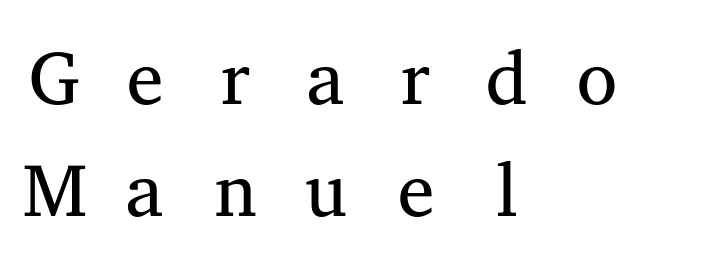
The image shows 74 px regular-weight, wide serif type, upright, monospaced; set left-aligned, normal line spacing (1.52x), unusually wide letter spacing (+0.44 em), not underlined; medium stroke contrast and a medium x-height.
